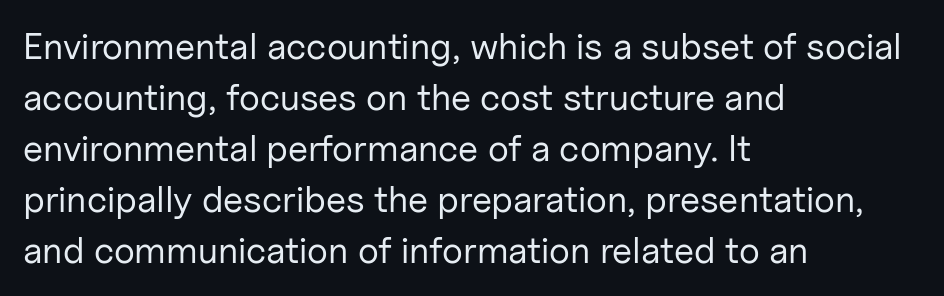
Characters follow at the spacing the type designer built in. Horizontal alignment here is leftward, the default for most running prose. The specimen reads as upright at a glance. Underlining? Definitely not there. Line spacing here is normal.
